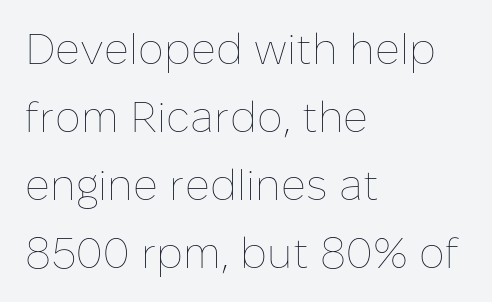
Reading down the column, the eye jumps a familiar distance to each next line. Upright lettering throughout. These lines are rendered in a variable-pitch font. The glyphs are unaccompanied by any horizontal stroke below them.
